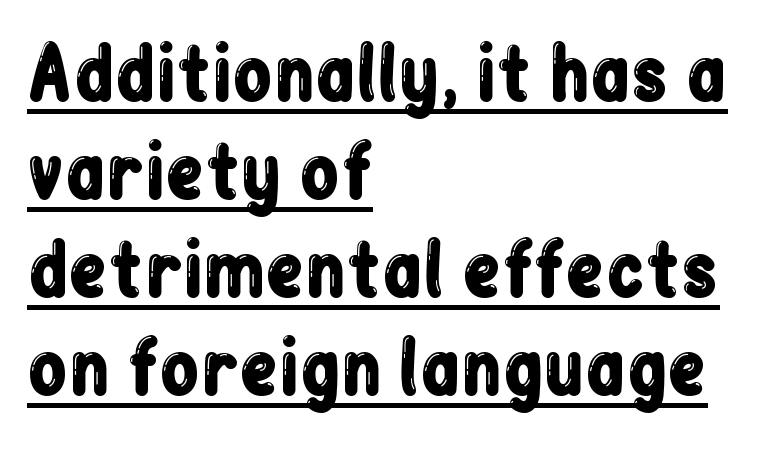
Q: Is the text italic (slanted)? A: No, it is upright.
Q: Is the typeface a serif or a sans-serif typeface? A: Sans-serif.
Q: Is the text underlined? A: Yes.
Q: How is the paragraph aligned? A: Left-aligned.
Q: Is the spacing between letters normal or unusually wide? A: Normal.
Q: Is the spacing between lines tight, normal or loose? A: Normal.
Q: Width (condensed, normal, or wide)? A: Condensed.
Q: Stroke contrast? A: Low.
Q: x-height? A: Medium.
Q: Monospaced? A: No.
